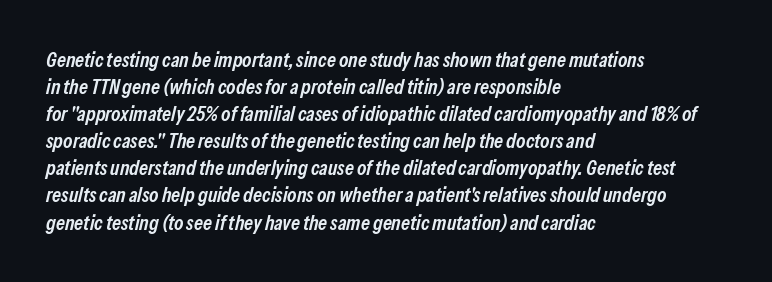
Q: Is the text bold? A: Semi-bold.
Q: Is the text italic (slanted)? A: Yes, it leans right by about 13 degrees.
Q: Is the text underlined? A: No.
Q: How is the paragraph aligned? A: Left-aligned.
Q: Is the spacing between letters normal or unusually wide? A: Normal.
Q: Is the spacing between lines tight, normal or loose? A: Normal.
